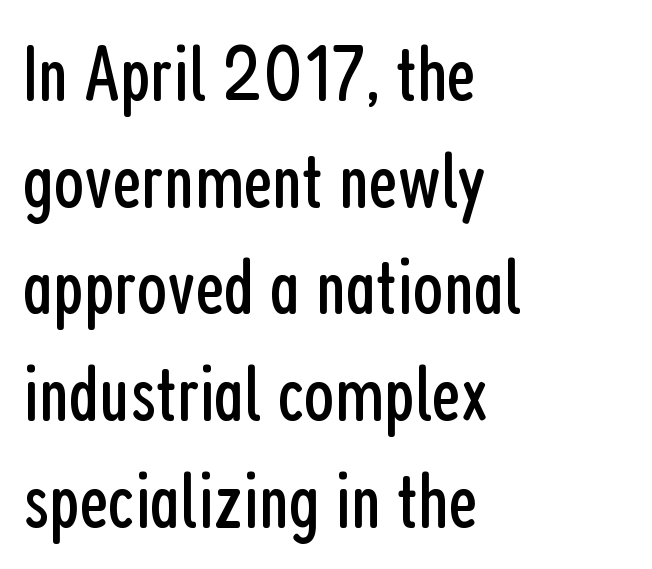
Caption: standard tracking, unaltered. Posture: vertical. The gap between lines stays unmarked. Is the type heavy? It reads as light-to-regular instead.
